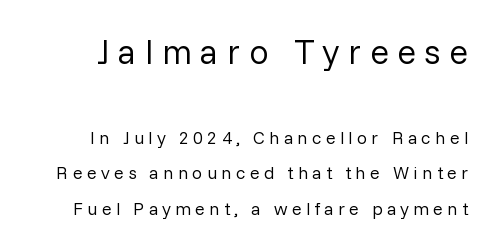
Each row of text sits above clean, open space. The font's upright variant was chosen for this text. Stem width sits at or under what a default text font uses. The line-height multiplier appears high, well above default. The text was rendered using a sans face with plain stroke endings. Varying glyph widths throughout — classic text-font behaviour.
